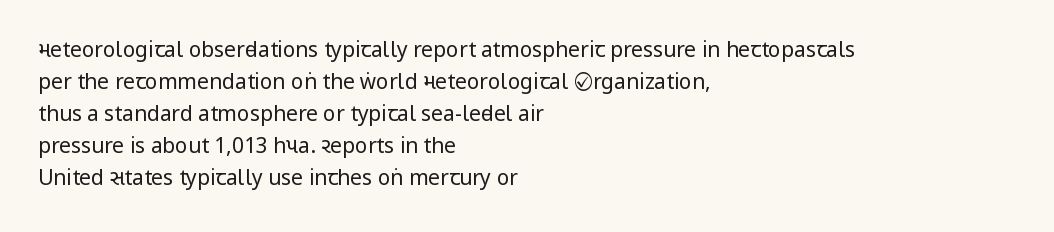
Q: Is the text bold? A: No.
Q: Is the text italic (slanted)? A: No, it is upright.
Q: Is the text underlined? A: No.
Q: How is the paragraph aligned? A: Left-aligned.
Q: Is the spacing between letters normal or unusually wide? A: Normal.
Q: Is the spacing between lines tight, normal or loose? A: Normal.
